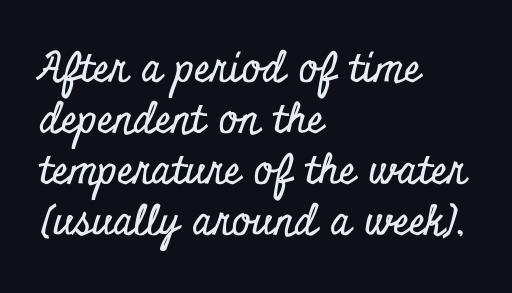
The image shows 41 px condensed serif type; set left-aligned, line spacing 1.24x, normal letter spacing, not underlined; low stroke contrast and a small x-height.
